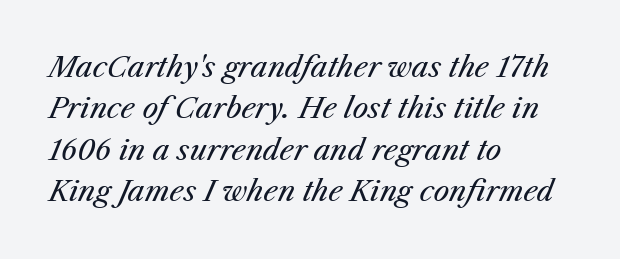
Q: Is the text bold? A: No.
Q: Is the text italic (slanted)? A: Yes, it leans right by about 25 degrees.
Q: Is the text underlined? A: No.
Q: How is the paragraph aligned? A: Left-aligned.
Q: Is the spacing between letters normal or unusually wide? A: Normal.
Q: Is the spacing between lines tight, normal or loose? A: Normal.
Q: Width (condensed, normal, or wide)? A: Normal.
Q: Stroke contrast? A: Medium.
Q: x-height? A: Medium.
Q: Monospaced? A: No.
